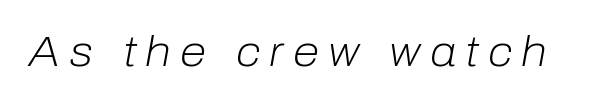
Note the varied advance widths — an 'i' is clearly narrower than an 'm'. No extra ink here — the face is not bold. Characters follow at a spacing far wider than the type designer built in. Compared with ordinary roman type, these characters are visibly tilted. The space directly below the letters is spotless.
